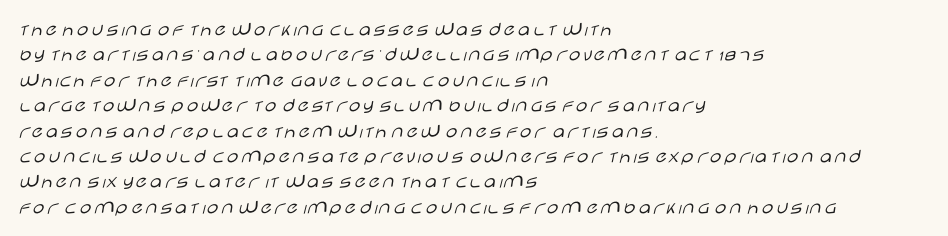
{"bold": "no", "underline": "no", "align": "left", "line_spacing_ratio": 1.21, "letter_spacing": "normal", "letter_spacing_em": 0.0, "glyph_px": 21}
